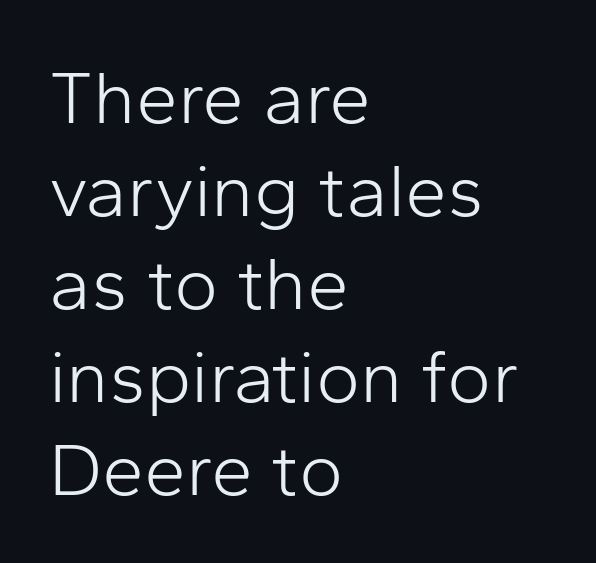
Q: Is the text bold? A: No.
Q: Is the text italic (slanted)? A: No, it is upright.
Q: Is the typeface a serif or a sans-serif typeface? A: Sans-serif.
Q: Is the text underlined? A: No.
Q: How is the paragraph aligned? A: Left-aligned.
Q: Is the spacing between letters normal or unusually wide? A: Normal.
Q: Width (condensed, normal, or wide)? A: Normal.
Q: Stroke contrast? A: Low.
Q: x-height? A: Medium.
Q: Monospaced? A: No.
